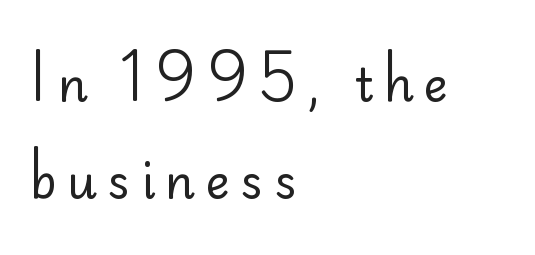
Q: Is the text bold? A: No.
Q: Is the text italic (slanted)? A: No, it is upright.
Q: Is the typeface a serif or a sans-serif typeface? A: Sans-serif.
Q: Is the text underlined? A: No.
Q: How is the paragraph aligned? A: Left-aligned.
Q: Is the spacing between letters normal or unusually wide? A: Unusually wide.
Q: Is the spacing between lines tight, normal or loose? A: Loose.
Q: Width (condensed, normal, or wide)? A: Normal.
Q: Stroke contrast? A: Low.
Q: x-height? A: Small.
Q: Monospaced? A: No.
